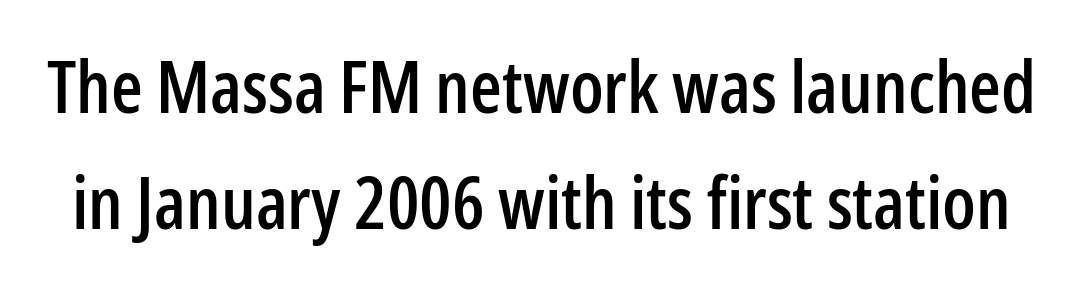
Q: Is the text italic (slanted)? A: No, it is upright.
Q: Is the typeface a serif or a sans-serif typeface? A: Sans-serif.
Q: Is the text underlined? A: No.
Q: Is the spacing between letters normal or unusually wide? A: Normal.
Q: Is the spacing between lines tight, normal or loose? A: Normal.
Q: Width (condensed, normal, or wide)? A: Condensed.
Q: Stroke contrast? A: Low.
Q: x-height? A: Medium.
Q: Monospaced? A: No.
